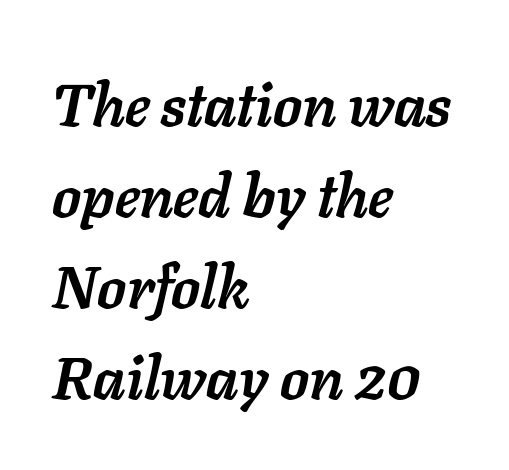
Q: Is the text bold? A: Yes.
Q: Is the text italic (slanted)? A: Yes, it leans right by about 11 degrees.
Q: Is the text underlined? A: No.
Q: How is the paragraph aligned? A: Left-aligned.
Q: Is the spacing between letters normal or unusually wide? A: Normal.
Q: Is the spacing between lines tight, normal or loose? A: Normal.
Q: Width (condensed, normal, or wide)? A: Normal.
Q: Stroke contrast? A: Low.
Q: x-height? A: Medium.
Q: Monospaced? A: No.
